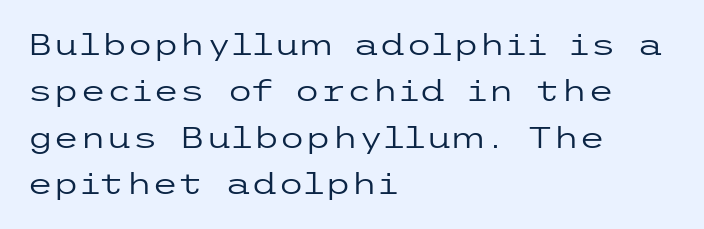
One glance says typical: line gaps are just what's usual. Teacher's note: observe the even left margin — that is flush-left alignment. This is the regular roman posture of the typeface. Check where the strokes stop: nothing finishes them off — pure sans. The gaps between neighbouring characters are ordinary and unremarkable.
